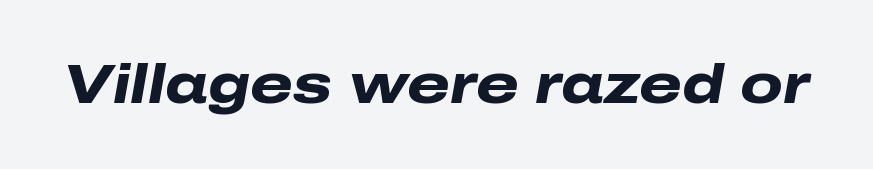
The image shows 55 px heavy, wide type, italic (leaning right); set normal letter spacing, not underlined; low stroke contrast and a medium x-height.
